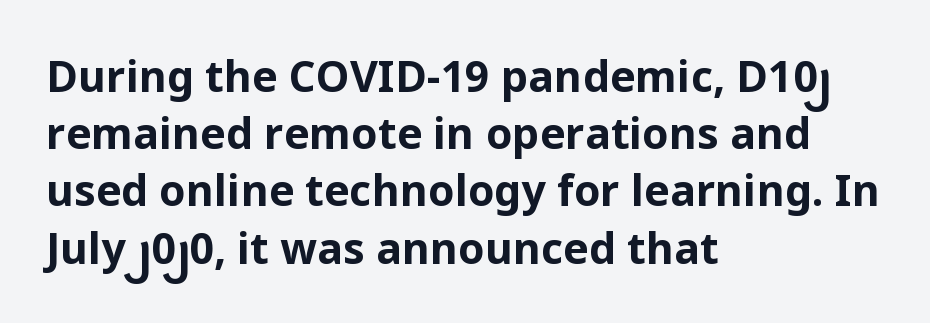
{"serif": "no", "italic": "no", "bold": "yes", "weight": "bold", "width": "normal", "stroke_contrast": "low", "x_height": "medium", "monospaced": "no", "underline": "no", "align": "left", "line_spacing": "normal", "line_spacing_ratio": 1.33, "letter_spacing": "normal", "letter_spacing_em": 0.0, "glyph_px": 43}
